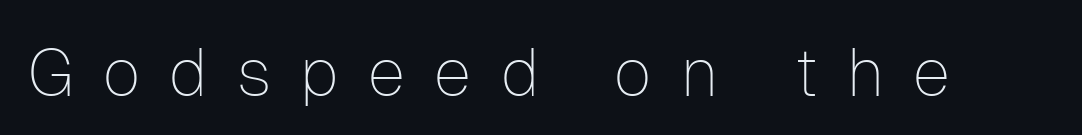
The image shows 67 px thin sans-serif type, upright; set unusually wide letter spacing (+0.44 em), not underlined; low stroke contrast and a medium x-height.
